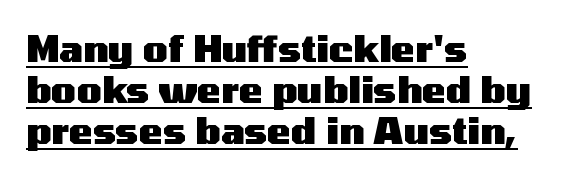
{"serif": "no", "italic": "no", "bold": "yes", "weight": "heavy", "width": "wide", "stroke_contrast": "medium", "x_height": "medium", "monospaced": "no", "underline": "yes", "align": "left", "line_spacing": "tight", "line_spacing_ratio": 1.14, "letter_spacing": "normal", "letter_spacing_em": 0.0, "glyph_px": 36}
